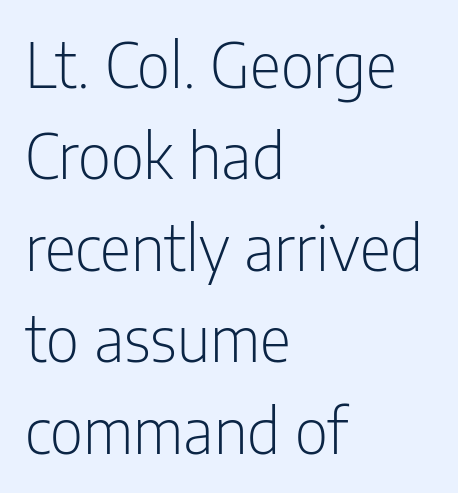
{"serif": "no", "italic": "no", "bold": "no", "weight": "light", "width": "condensed", "stroke_contrast": "low", "x_height": "medium", "monospaced": "no", "underline": "no", "align": "left", "line_spacing": "normal", "line_spacing_ratio": 1.5, "letter_spacing": "normal", "letter_spacing_em": 0.0, "glyph_px": 61}
